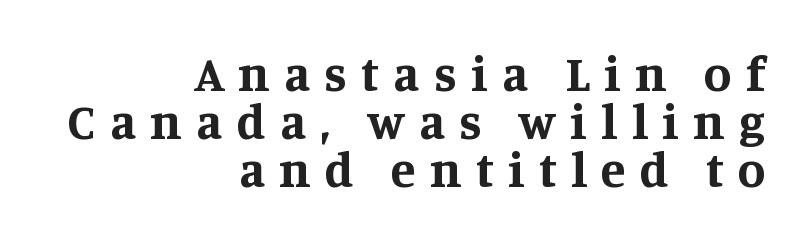
Q: Is the text bold? A: Yes.
Q: Is the text italic (slanted)? A: No, it is upright.
Q: Is the typeface a serif or a sans-serif typeface? A: Serif.
Q: Is the text underlined? A: No.
Q: How is the paragraph aligned? A: Right-aligned.
Q: Is the spacing between letters normal or unusually wide? A: Unusually wide.
Q: Is the spacing between lines tight, normal or loose? A: Tight.
Q: Width (condensed, normal, or wide)? A: Normal.
Q: Stroke contrast? A: Medium.
Q: x-height? A: Large.
Q: Monospaced? A: No.
